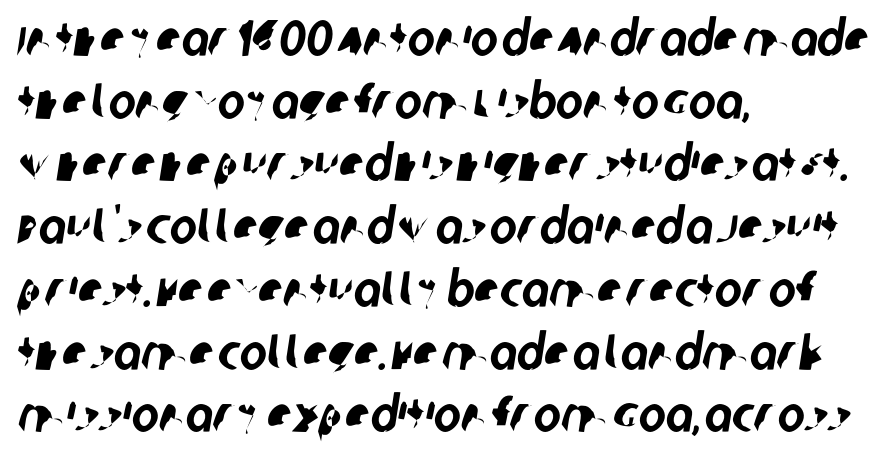
Leftover space on each line is placed entirely after the last word. Each letter keeps its own natural width here, so spacing adapts to shape. Each word holds together tightly as a unit, with standard inter-letter gaps. Classification — sans serif.
